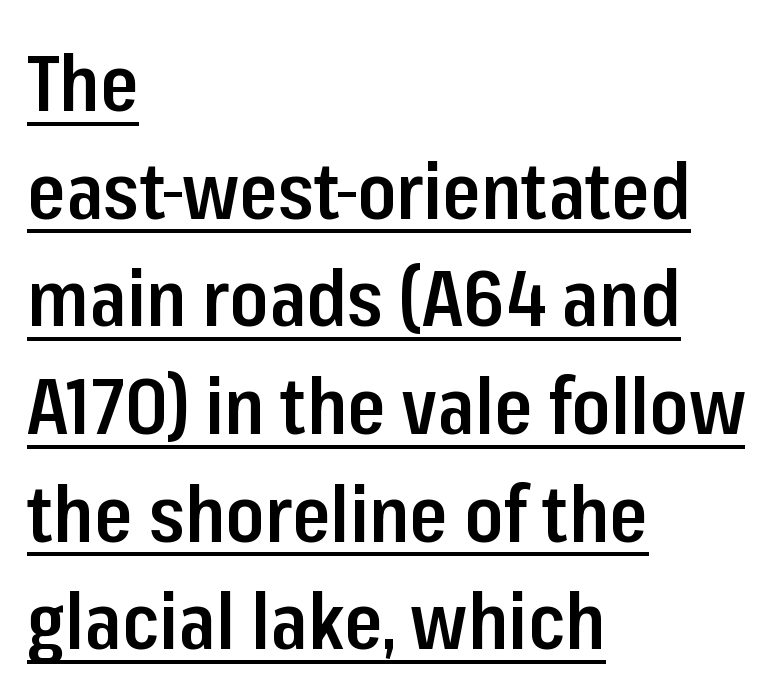
The image shows 78 px semibold, condensed sans-serif type, upright; set left-aligned, normal line spacing (1.38x), normal letter spacing, underlined; low stroke contrast and a medium x-height.
